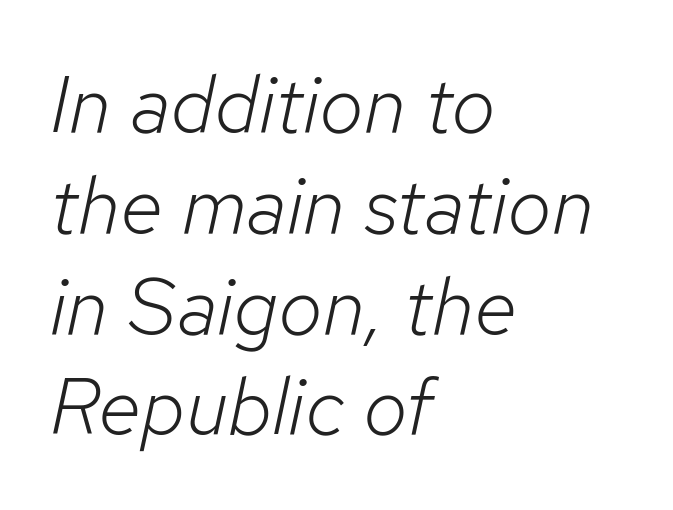
A typesetter would mark this as italic. Look at the tracking — it's just the regular setting, nothing added. Lines of text with bare space underneath. The typesetting does not lean heavy: it is not bold. Each letter keeps its own natural width here, so spacing adapts to shape.
